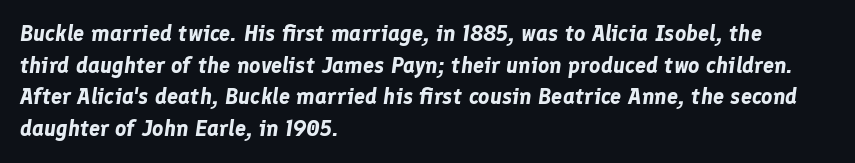
Where is the straight margin? On the left. A typesetter would mark this as italic. Is the letter spacing exaggerated? No — it looks like the ordinary default. Students, this is bold: see how much ink each stroke carries. The space between consecutive lines is moderate. Words float on clear page, feet unadorned.
